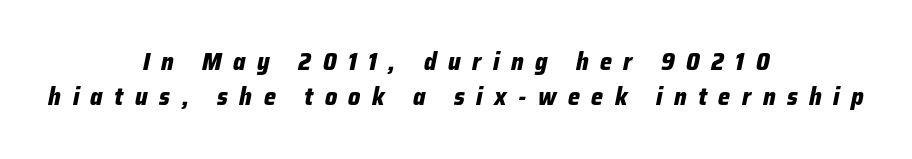
Caption: bold face, heavy strokes. Underline: absent. Compared with typical body copy, the letter spacing here is much looser. Leftover space on each line is divided equally before and after the words. Yep, that's italic — everything's leaning.
